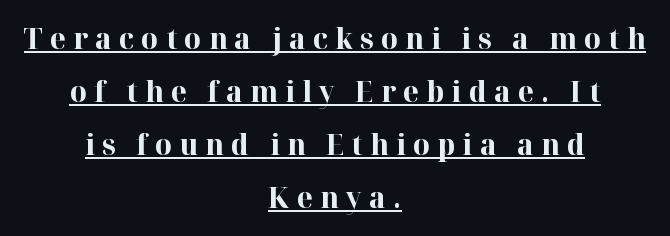
Q: Is the text bold? A: Yes.
Q: Is the text italic (slanted)? A: No, it is upright.
Q: Is the typeface a serif or a sans-serif typeface? A: Serif.
Q: Is the text underlined? A: Yes.
Q: How is the paragraph aligned? A: Centered.
Q: Is the spacing between letters normal or unusually wide? A: Unusually wide.
Q: Width (condensed, normal, or wide)? A: Normal.
Q: Stroke contrast? A: High.
Q: x-height? A: Medium.
Q: Monospaced? A: No.
